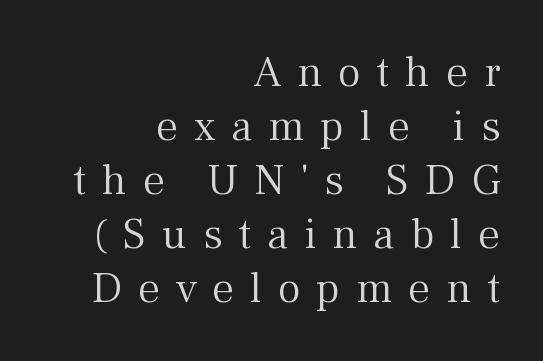
Each stroke keeps to a modest, everyday thickness or less. Alignment: flush right. The zone under the glyphs is completely vacant. If you drew a line through each stem, it would be perfectly vertical. A typesetter would call this heavily tracked-out type.
